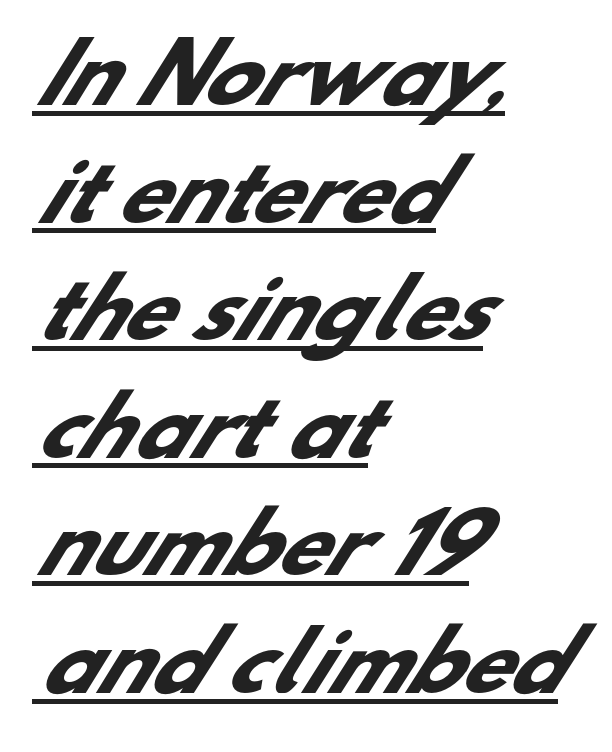
{"serif": "no", "bold": "yes", "weight": "heavy", "width": "normal", "stroke_contrast": "low", "x_height": "small", "monospaced": "no", "underline": "yes", "align": "left", "line_spacing": "normal", "line_spacing_ratio": 1.47, "letter_spacing": "normal", "letter_spacing_em": 0.0, "glyph_px": 80}
